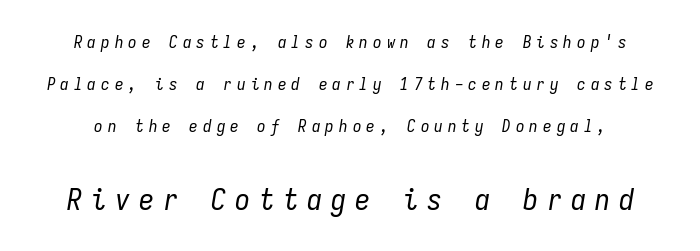
The image shows 30 px regular-weight, condensed type, italic (leaning right), monospaced; set loose line spacing (2.48x), unusually wide letter spacing (+0.3 em), not underlined; the second (bottom) block is 1.76x larger; low stroke contrast and a medium x-height.
